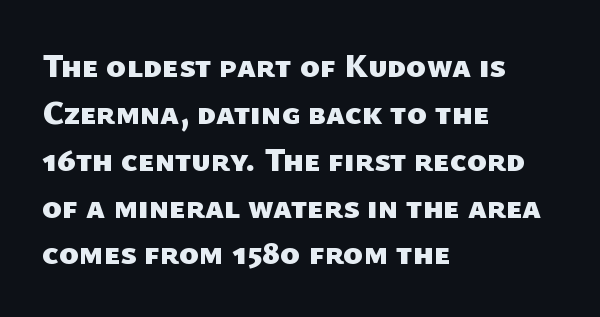
Words float on clear page, feet unadorned. Notice how descenders clear the ascenders below comfortably — that's standard leading. Layout note: lines flush left. Is the letter spacing exaggerated? No — it looks like the ordinary default. Note the varied advance widths — an 'i' is clearly narrower than an 'm'.
